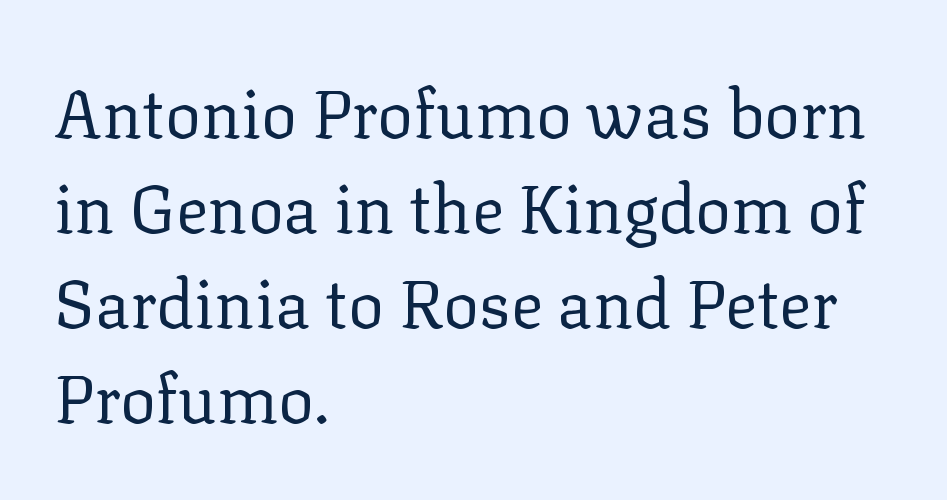
{"serif": "yes", "italic": "no", "bold": "no", "weight": "regular", "width": "normal", "stroke_contrast": "low", "x_height": "medium", "monospaced": "no", "underline": "no", "align": "left", "line_spacing": "normal", "line_spacing_ratio": 1.42, "letter_spacing": "normal", "letter_spacing_em": 0.0, "glyph_px": 67}
